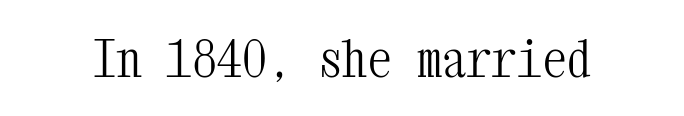
Q: Is the text bold? A: No.
Q: Is the text italic (slanted)? A: No, it is upright.
Q: Is the typeface a serif or a sans-serif typeface? A: Serif.
Q: Is the text underlined? A: No.
Q: Is the spacing between letters normal or unusually wide? A: Normal.
Q: Width (condensed, normal, or wide)? A: Condensed.
Q: Stroke contrast? A: Medium.
Q: x-height? A: Medium.
Q: Monospaced? A: Yes.
